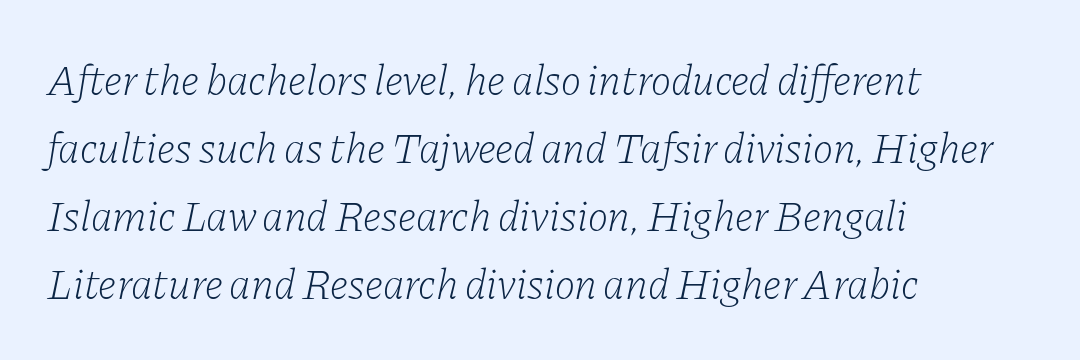
{"serif": "yes", "italic": "yes", "lean": "right", "slant_degrees": 11, "bold": "no", "weight": "light", "width": "normal", "stroke_contrast": "low", "x_height": "medium", "monospaced": "no", "underline": "no", "align": "left", "line_spacing": "normal", "line_spacing_ratio": 1.58, "letter_spacing": "normal", "letter_spacing_em": 0.0, "glyph_px": 43}
